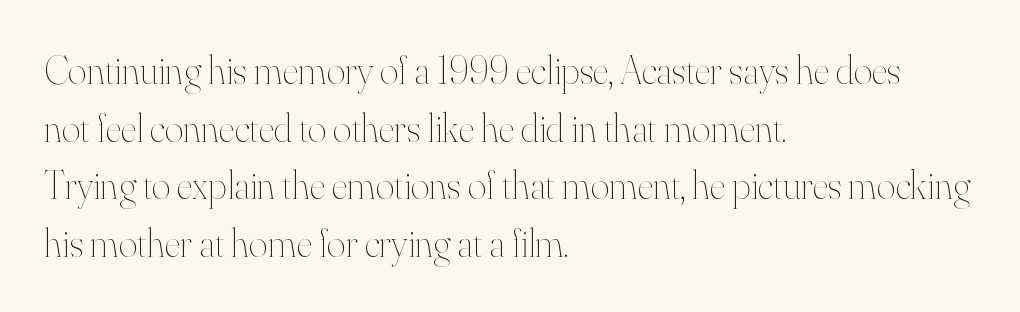
The rag falls on the right side of this text block. Is the letter spacing exaggerated? No — it looks like the ordinary default. The space between consecutive lines is moderate. Style check: upright.
